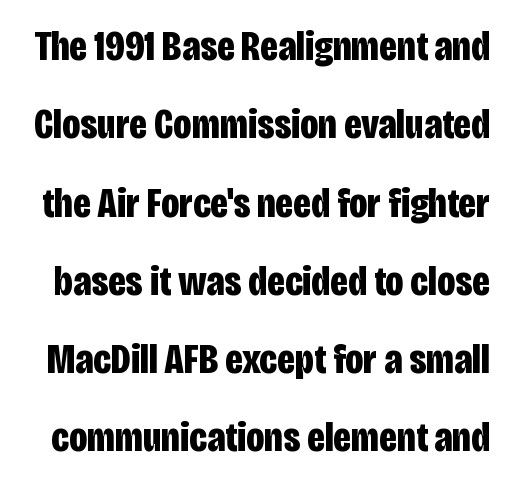
{"serif": "no", "italic": "no", "bold": "yes", "weight": "bold", "width": "condensed", "stroke_contrast": "low", "x_height": "large", "monospaced": "no", "underline": "no", "line_spacing_ratio": 1.82, "letter_spacing": "normal", "letter_spacing_em": 0.0, "glyph_px": 43}
